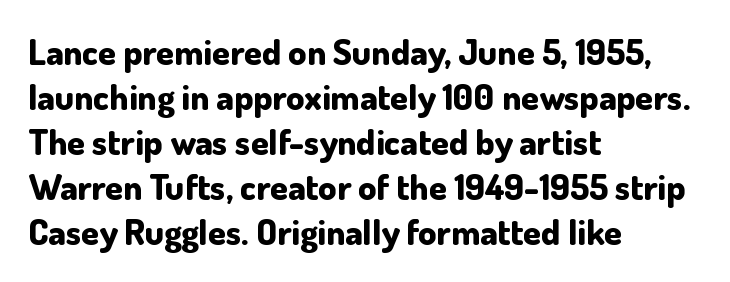
The image shows 36 px bold sans-serif type, upright; set left-aligned, normal line spacing (1.25x), normal letter spacing, not underlined; low stroke contrast and a small x-height.
